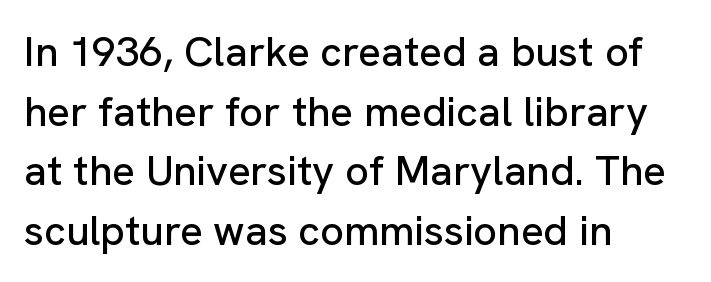
{"serif": "no", "italic": "no", "width": "normal", "stroke_contrast": "low", "x_height": "medium", "monospaced": "no", "underline": "no", "align": "left", "line_spacing": "normal", "line_spacing_ratio": 1.42, "letter_spacing": "normal", "letter_spacing_em": 0.0, "glyph_px": 42}
